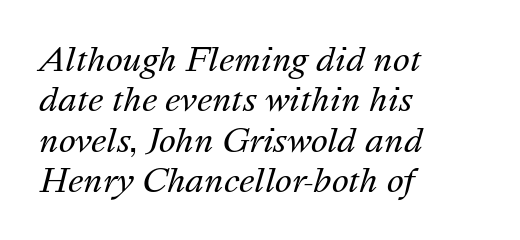
Baseline-to-baseline distance is the conventional proportion of letter height. All the whitespace from short lines collects on the right. Think standard paragraph weight, or any step lighter than that. Here the glyphs are tracked normally, forming tight word shapes. This rendering features lettering with no underline. Slant detected: the letters are inclined.
